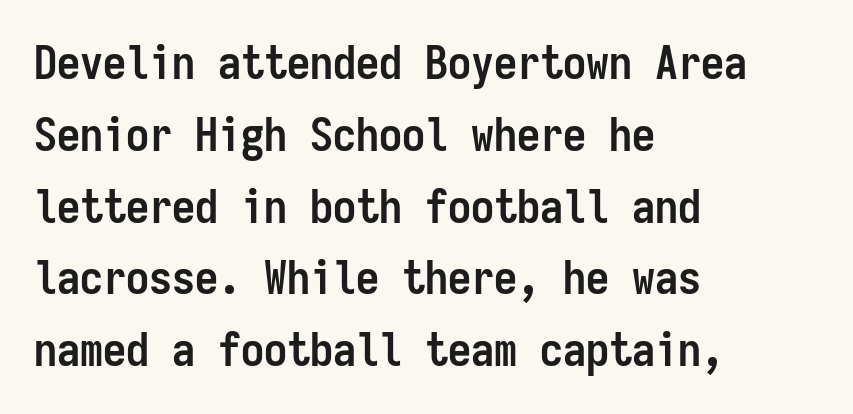
Nothing unusual about the tracking: characters are spaced as the font intends. Letterform terminals end flat and unadorned throughout the passage. Check under the words: just untouched page. In terms of leading, this rendering sits right in the middle. The rag falls on the right side of this text block.
